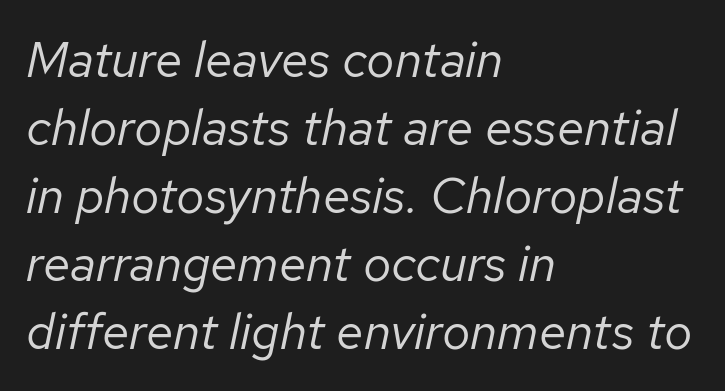
Tracking here is standard; glyphs follow each other at the usual distance. Does the leading feel generous? No, just average. Unbolded letterforms with no extra heft. Do the characters align in a grid? No, the font is proportional. The paragraph has a hard left edge and a soft right edge. The strip under each line holds only bare page.
